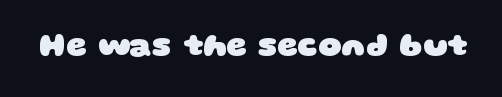
The image shows 32 px heavy, wide sans-serif type; set normal letter spacing, not underlined; low stroke contrast and a large x-height.
